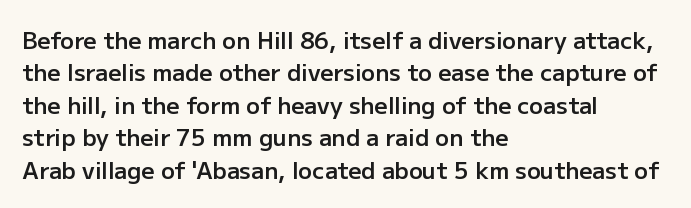
The image shows 23 px text type, upright; set left-aligned, normal line spacing (1.41x), normal letter spacing, not underlined.
